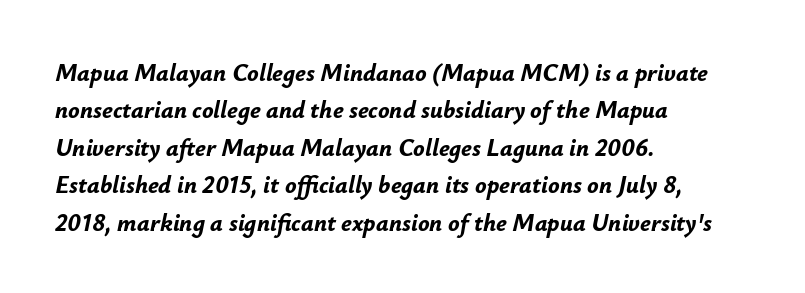
In terms of posture, this sample is oblique. Students, this is bold: see how much ink each stroke carries. These lines stack with their left ends in a neat column. No word sits above an underline.
